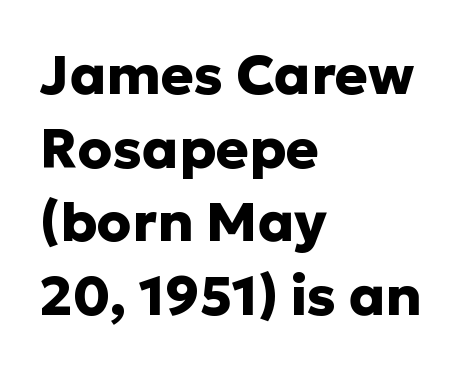
{"serif": "no", "italic": "no", "bold": "yes", "weight": "heavy", "width": "normal", "stroke_contrast": "low", "x_height": "medium", "monospaced": "no", "underline": "no", "align": "left", "line_spacing": "normal", "line_spacing_ratio": 1.34, "letter_spacing": "normal", "letter_spacing_em": 0.0, "glyph_px": 55}
